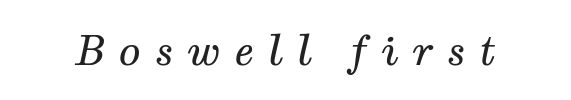
The image shows 41 px regular-weight serif type, italic (leaning right); set unusually wide letter spacing (+0.33 em), not underlined; medium stroke contrast and a medium x-height.
